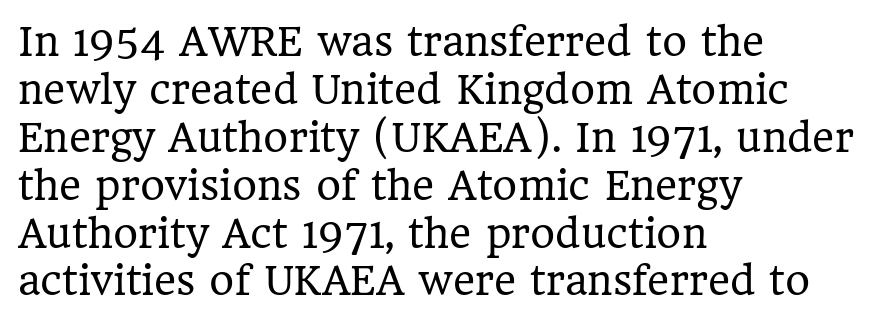
The image shows 38 px regular-weight serif type, upright; set left-aligned, normal line spacing (1.26x), normal letter spacing, not underlined; low stroke contrast and a medium x-height.
